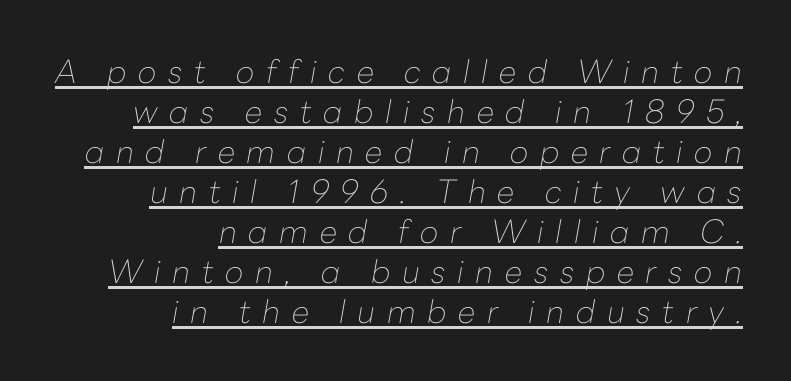
The image shows 32 px thin type, italic (leaning right); set right-aligned, normal line spacing (1.25x), unusually wide letter spacing (+0.36 em), underlined; low stroke contrast and a medium x-height.
